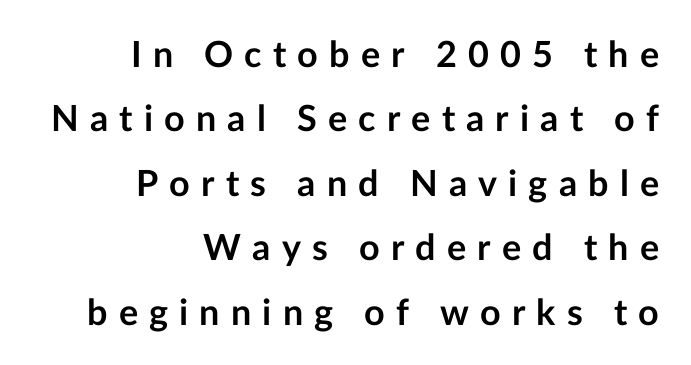
{"serif": "no", "italic": "no", "bold": "yes", "weight": "semibold", "width": "normal", "stroke_contrast": "low", "x_height": "medium", "monospaced": "no", "underline": "no", "align": "right", "line_spacing_ratio": 1.79, "letter_spacing": "wide", "letter_spacing_em": 0.31, "glyph_px": 36}
